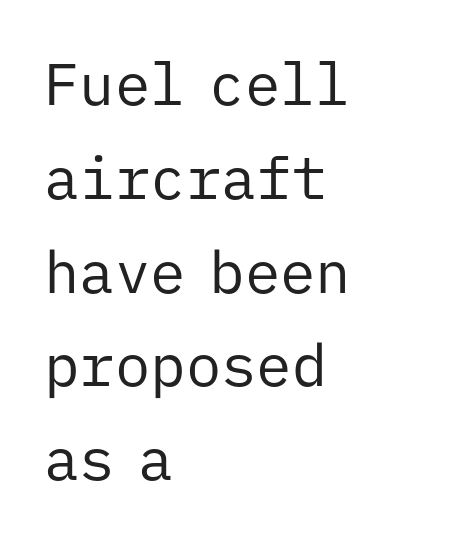
The image shows 59 px regular-weight sans-serif type, upright, monospaced; set left-aligned, normal line spacing (1.59x), normal letter spacing, not underlined; low stroke contrast and a medium x-height.
